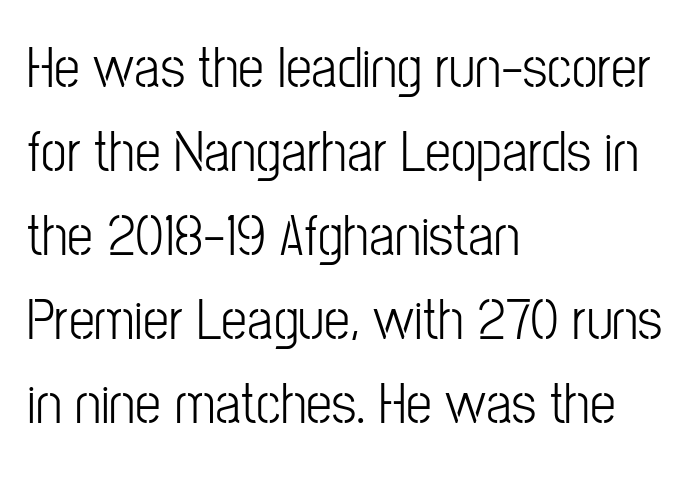
{"serif": "no", "italic": "no", "bold": "no", "weight": "light", "width": "condensed", "stroke_contrast": "low", "x_height": "medium", "monospaced": "no", "underline": "no", "align": "left", "line_spacing": "normal", "line_spacing_ratio": 1.45, "letter_spacing": "normal", "letter_spacing_em": 0.0, "glyph_px": 58}
